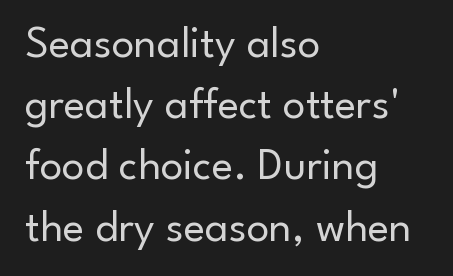
The image shows 45 px regular-weight sans-serif type, upright; set left-aligned, normal line spacing (1.36x), normal letter spacing, not underlined; low stroke contrast and a small x-height.
